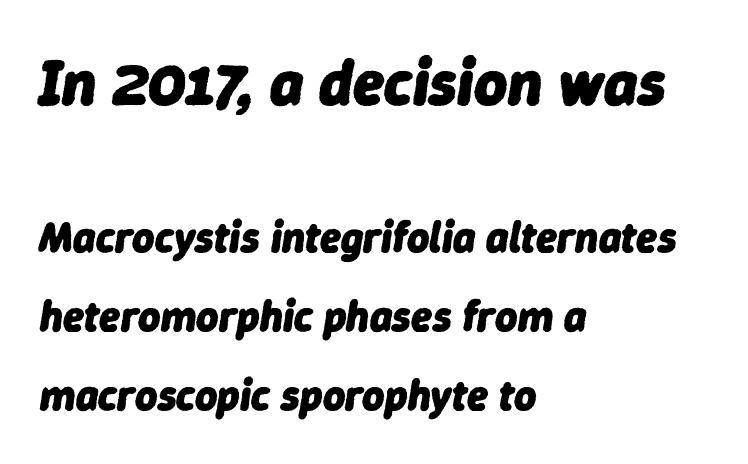
Caption: standard tracking, unaltered. The lettering tilts uniformly, giving the passage an italic look. A dark, heavy texture on the line: the type is bold. Nobody drew a line under any word here. Left-aligned paragraph, ragged on the right. The face used here appears at its bigger size in the upper chunk.
